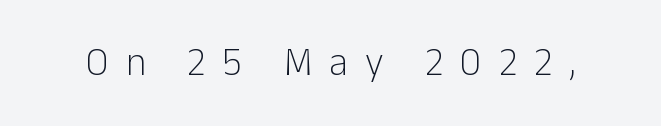
Examine the stroke ends and you'll find no serifs. Students, note that the glyphs here are deliberately spaced far apart. Ordinary non-slanted type is in use. Descender tails drop into unmarked territory.
